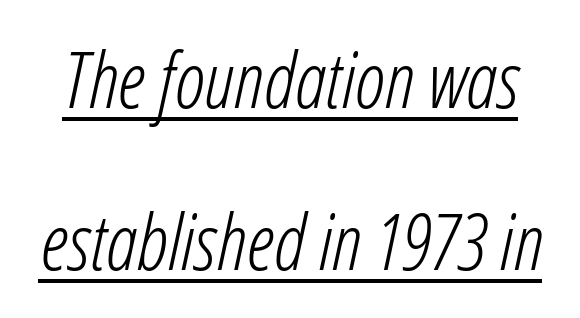
A typesetter would call this zero additional tracking. Widely set lines give the paragraph a tall, airy silhouette. Every character sits at an angle, as italics do. No extra ink here — the face is not bold.
